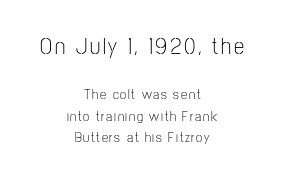
Teacher's note: observe the equal gaps on both sides — that is centered alignment. The passage shown is not underscored anywhere. No chunkiness to these letters — they're not bold. The earlier block is typeset at a bigger size than the later block. Do the letters lean? They stand straight. Leading: standard.
